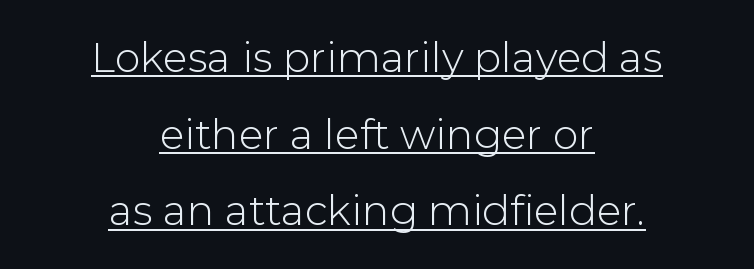
The image shows 41 px light sans-serif type, upright; set centered, line spacing 1.87x, normal letter spacing, underlined; low stroke contrast and a medium x-height.
